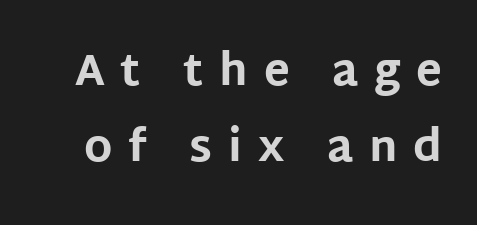
Emphasis by weight is at full strength: bold. Are there feet on the stems? There aren't — it's a sans. Just letters on the line, the space beneath them empty. The type sits square on the baseline with zero lean. Looks like regular typesetting: each glyph gets only the width it needs.
